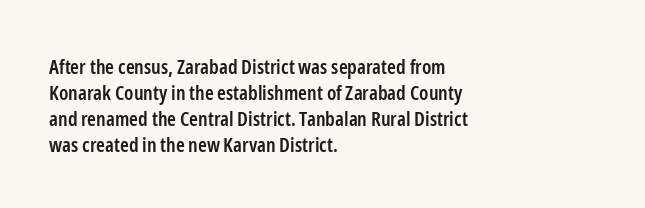
Q: Is the text bold? A: Semi-bold.
Q: Is the text italic (slanted)? A: No, it is upright.
Q: Is the text underlined? A: No.
Q: How is the paragraph aligned? A: Left-aligned.
Q: Is the spacing between letters normal or unusually wide? A: Normal.
Q: Is the spacing between lines tight, normal or loose? A: Normal.
